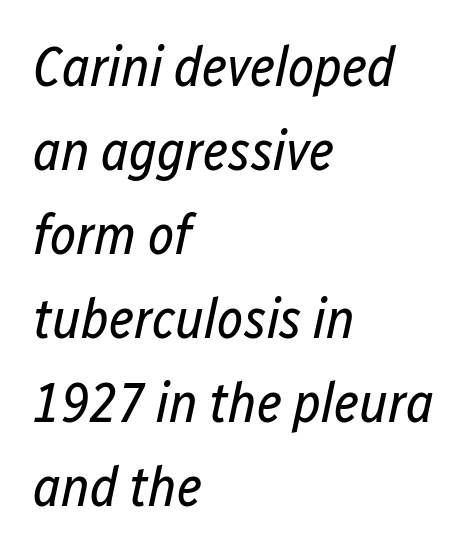
Varying glyph widths throughout — classic text-font behaviour. The typesetter chose a ragged-right arrangement here. Looking at the ascenders, they clearly lean. Interline gaps are of average width in this sample.
